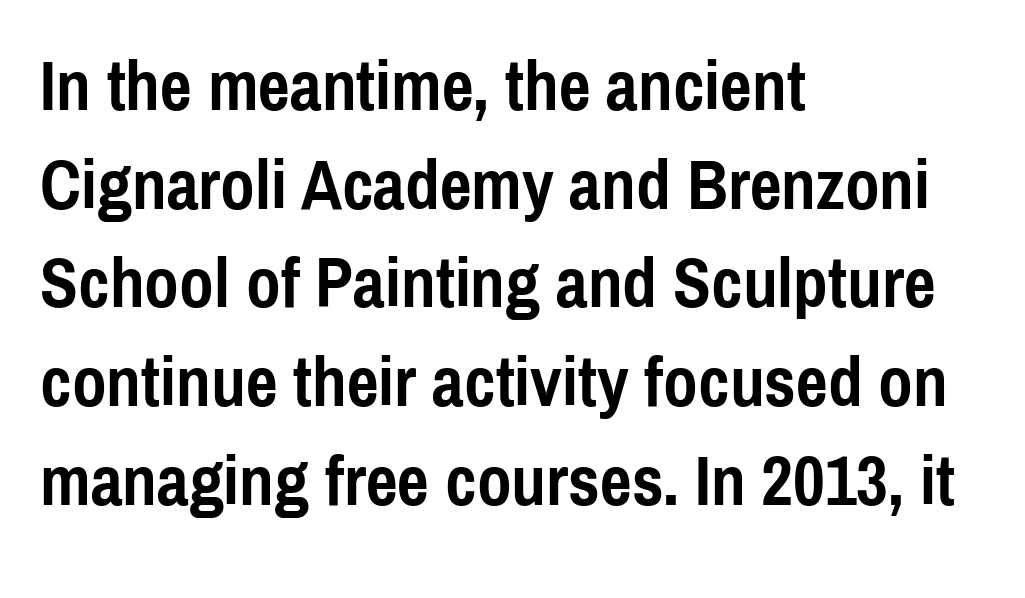
The image shows 70 px semibold, condensed sans-serif type, upright; set left-aligned, normal line spacing (1.41x), normal letter spacing, not underlined; a medium x-height.
